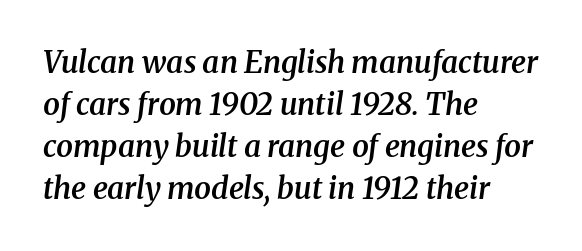
The image shows 30 px semibold serif type, italic (leaning right); set left-aligned, normal line spacing (1.4x), normal letter spacing, not underlined; medium stroke contrast and a medium x-height.
